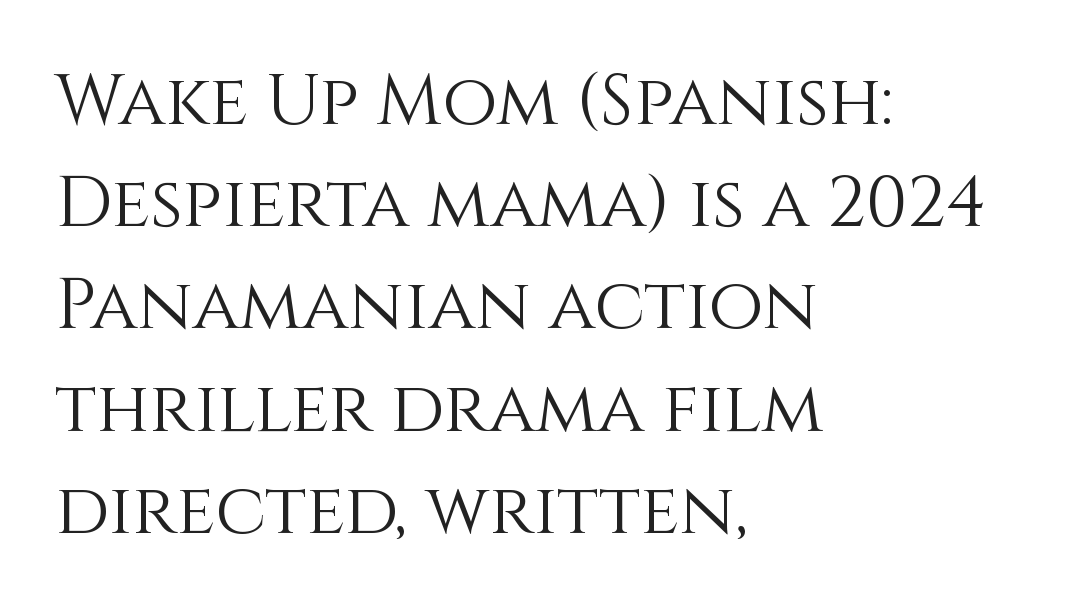
{"italic": "no", "bold": "no", "weight": "light", "width": "normal", "x_height": "large", "monospaced": "no", "underline": "no", "align": "left", "line_spacing": "normal", "line_spacing_ratio": 1.44, "letter_spacing": "normal", "letter_spacing_em": 0.0, "glyph_px": 71}
